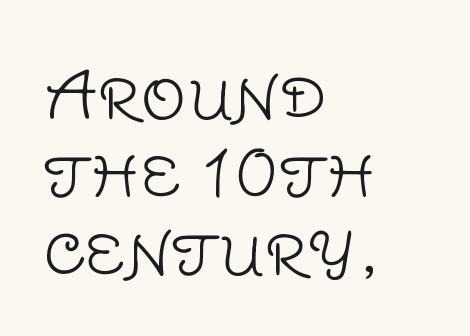
{"serif": "no", "bold": "no", "weight": "light", "width": "normal", "stroke_contrast": "low", "x_height": "large", "monospaced": "no", "underline": "no", "align": "left", "line_spacing_ratio": 1.24, "letter_spacing": "normal", "letter_spacing_em": 0.0, "glyph_px": 63}
